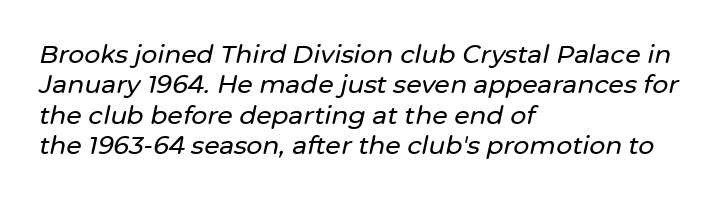
Q: Is the text italic (slanted)? A: Yes, it leans right by about 12 degrees.
Q: Is the text underlined? A: No.
Q: How is the paragraph aligned? A: Left-aligned.
Q: Is the spacing between letters normal or unusually wide? A: Normal.
